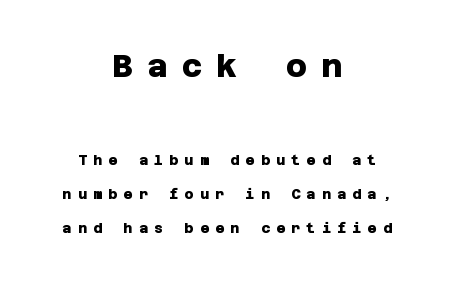
{"serif": "no", "bold": "yes", "weight": "heavy", "width": "normal", "stroke_contrast": "low", "x_height": "large", "underline": "no", "align": "center", "line_spacing": "loose", "line_spacing_ratio": 2.44, "letter_spacing": "wide", "letter_spacing_em": 0.44, "larger_block": "first", "size_ratio": 2.29, "glyph_px": 32}
